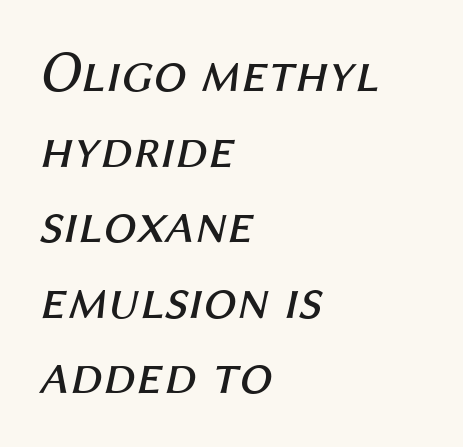
The letters are slanted; this is an italic face. Inter-character spacing is left at the font's built-in metrics. Notice how descenders clear the ascenders below comfortably — that's standard leading. Do the characters align in a grid? No, the font is proportional. Underlining? Definitely not there. This rendering uses left alignment, leaving the right contour irregular.
